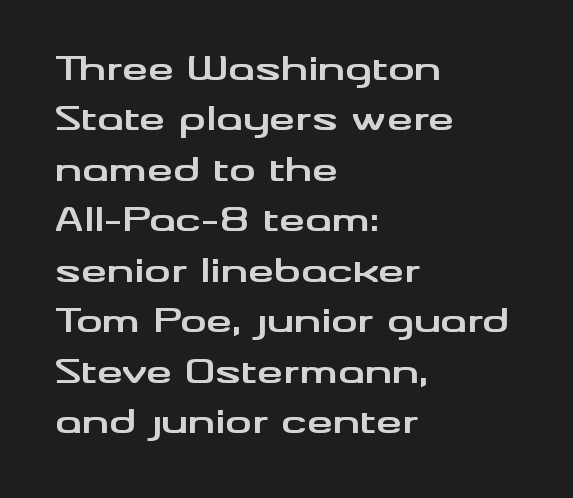
{"serif": "no", "italic": "no", "bold": "yes", "weight": "bold", "width": "wide", "stroke_contrast": "medium", "x_height": "small", "monospaced": "no", "underline": "no", "align": "left", "line_spacing": "normal", "line_spacing_ratio": 1.53, "letter_spacing": "normal", "letter_spacing_em": 0.0, "glyph_px": 33}
